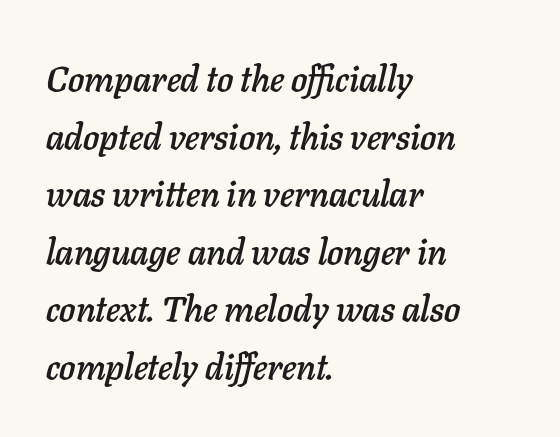
The image shows 36 px text type, italic (leaning right); set left-aligned, normal line spacing (1.6x), normal letter spacing, not underlined; low stroke contrast and a medium x-height.
